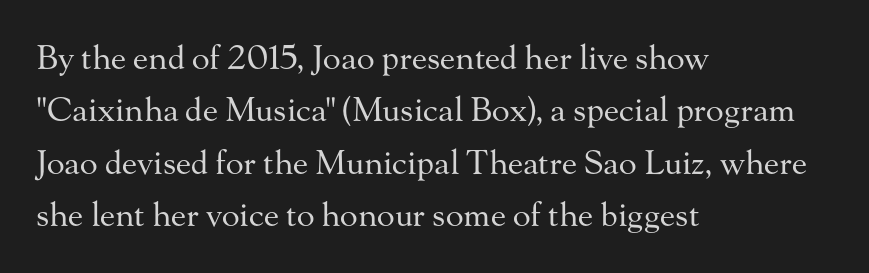
Q: Is the text bold? A: No.
Q: Is the text italic (slanted)? A: No, it is upright.
Q: Is the typeface a serif or a sans-serif typeface? A: Serif.
Q: Is the text underlined? A: No.
Q: How is the paragraph aligned? A: Left-aligned.
Q: Is the spacing between letters normal or unusually wide? A: Normal.
Q: Is the spacing between lines tight, normal or loose? A: Normal.
Q: Width (condensed, normal, or wide)? A: Normal.
Q: Stroke contrast? A: Medium.
Q: x-height? A: Small.
Q: Monospaced? A: No.
